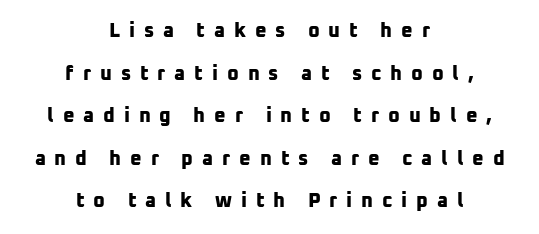
The image shows 20 px bold type; set centered, loose line spacing (2.13x), unusually wide letter spacing (+0.44 em), not underlined.
